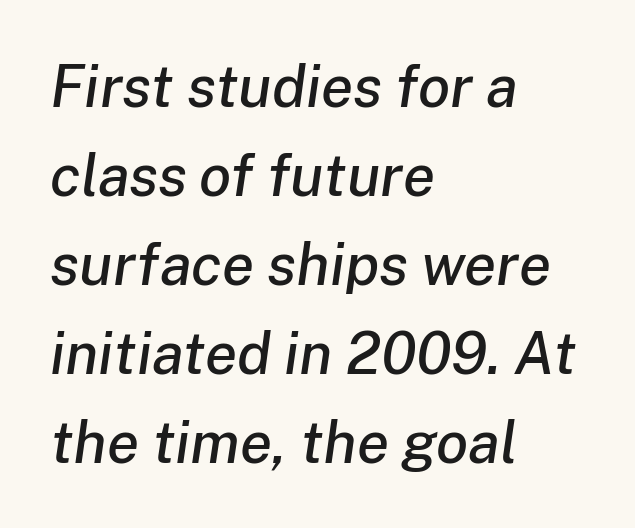
{"italic": "yes", "lean": "right", "slant_degrees": 8, "width": "normal", "stroke_contrast": "low", "x_height": "medium", "monospaced": "no", "underline": "no", "align": "left", "line_spacing": "normal", "line_spacing_ratio": 1.51, "letter_spacing": "normal", "letter_spacing_em": 0.0, "glyph_px": 59}
